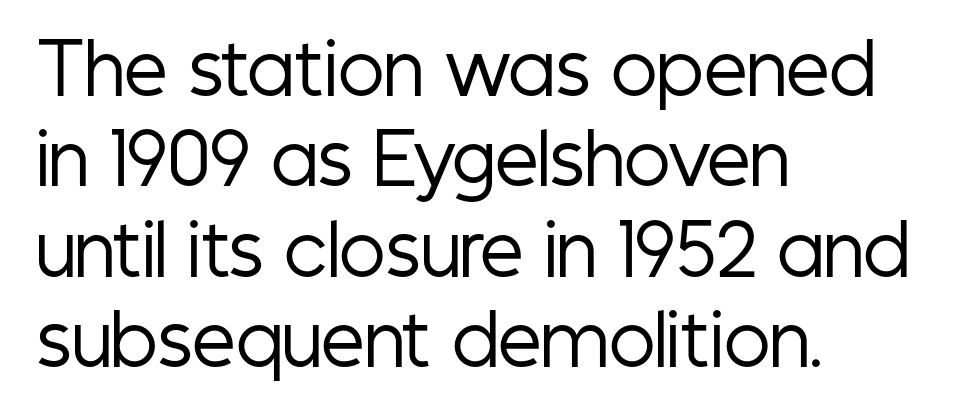
{"serif": "no", "italic": "no", "bold": "no", "weight": "regular", "width": "condensed", "stroke_contrast": "low", "x_height": "medium", "monospaced": "no", "underline": "no", "align": "left", "line_spacing": "normal", "line_spacing_ratio": 1.31, "letter_spacing": "normal", "letter_spacing_em": 0.0, "glyph_px": 69}
